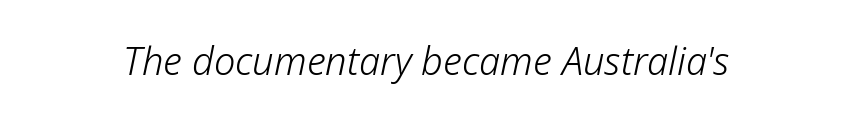
{"italic": "yes", "lean": "right", "slant_degrees": 12, "bold": "no", "weight": "light", "width": "normal", "stroke_contrast": "low", "x_height": "medium", "monospaced": "no", "underline": "no", "letter_spacing": "normal", "letter_spacing_em": 0.0, "glyph_px": 38}
